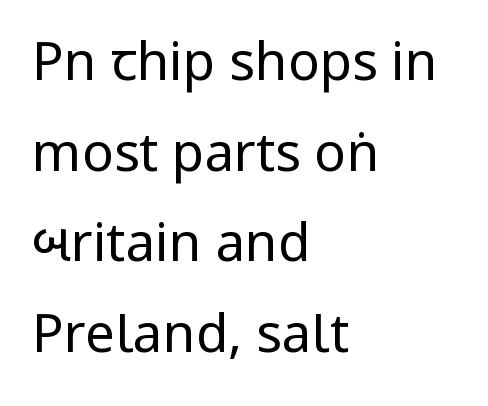
{"serif": "no", "italic": "no", "bold": "no", "weight": "regular", "width": "condensed", "stroke_contrast": "low", "x_height": "large", "monospaced": "no", "underline": "no", "align": "left", "line_spacing_ratio": 1.71, "letter_spacing": "normal", "letter_spacing_em": 0.0, "glyph_px": 53}
